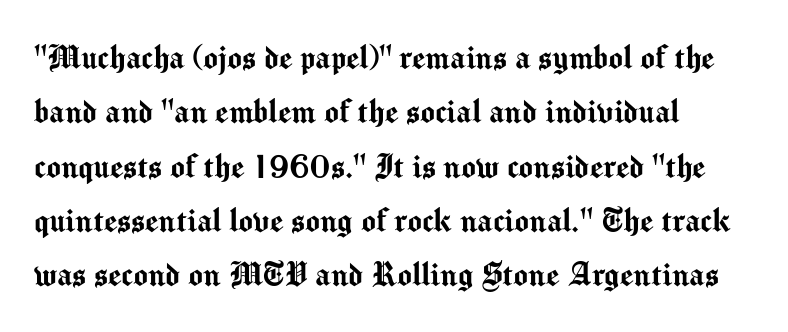
Q: Is the text italic (slanted)? A: No, it is upright.
Q: Is the typeface a serif or a sans-serif typeface? A: Sans-serif.
Q: Is the text underlined? A: No.
Q: How is the paragraph aligned? A: Left-aligned.
Q: Is the spacing between letters normal or unusually wide? A: Normal.
Q: Is the spacing between lines tight, normal or loose? A: Normal.
Q: Width (condensed, normal, or wide)? A: Normal.
Q: Stroke contrast? A: Medium.
Q: x-height? A: Medium.
Q: Monospaced? A: No.
